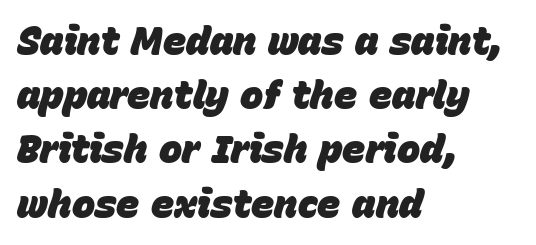
Q: Is the text bold? A: Yes.
Q: Is the text italic (slanted)? A: Yes, it leans right by about 15 degrees.
Q: Is the text underlined? A: No.
Q: How is the paragraph aligned? A: Left-aligned.
Q: Is the spacing between letters normal or unusually wide? A: Normal.
Q: Is the spacing between lines tight, normal or loose? A: Normal.
Q: Width (condensed, normal, or wide)? A: Normal.
Q: Stroke contrast? A: Low.
Q: x-height? A: Large.
Q: Monospaced? A: No.
